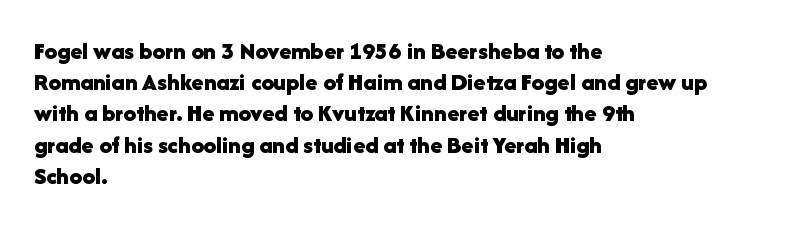
The image shows 25 px bold type, upright; set left-aligned, normal line spacing (1.25x), normal letter spacing, not underlined.
